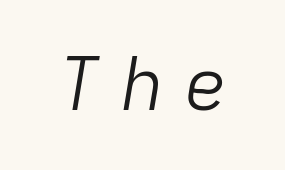
Q: Is the text bold? A: No.
Q: Is the text italic (slanted)? A: Yes, it leans right by about 9 degrees.
Q: Is the text underlined? A: No.
Q: Is the spacing between letters normal or unusually wide? A: Unusually wide.
Q: Width (condensed, normal, or wide)? A: Normal.
Q: Stroke contrast? A: Low.
Q: x-height? A: Medium.
Q: Monospaced? A: Yes.
